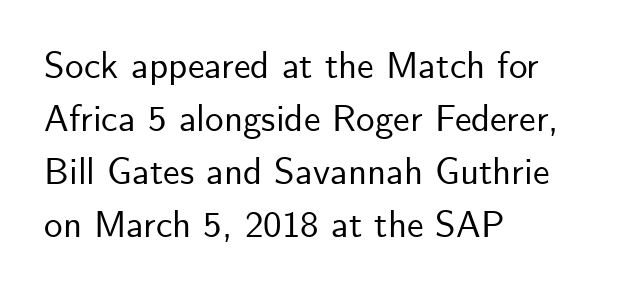
Spacing between characters is what you'd get straight out of the box. No word sits above an underline. Serif or sans? Sans — the stroke terminals are bare. Interline gaps are of average width in this sample. Varying glyph widths throughout — classic text-font behaviour. Caption: multi-line text, flush left, ragged right.
